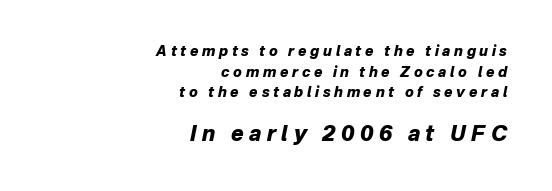
Q: Is the text bold? A: Yes.
Q: Is the text italic (slanted)? A: Yes, it leans right by about 12 degrees.
Q: Is the text underlined? A: No.
Q: How is the paragraph aligned? A: Right-aligned.
Q: Is the spacing between letters normal or unusually wide? A: Unusually wide.
Q: Is the spacing between lines tight, normal or loose? A: Normal.
Q: Which block of text is set in a larger size, the first (top) or the second (bottom)? A: The second (bottom) one.
